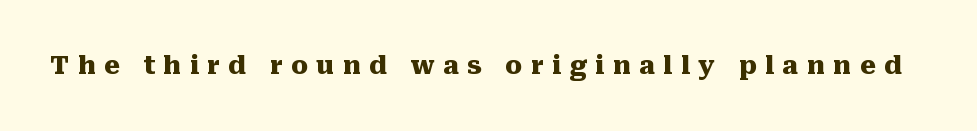
Q: Is the text bold? A: Yes.
Q: Is the text italic (slanted)? A: No, it is upright.
Q: Is the text underlined? A: No.
Q: Is the spacing between letters normal or unusually wide? A: Unusually wide.
